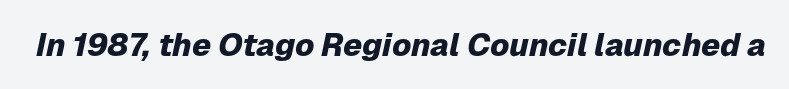
The image shows 32 px heavy type, italic (leaning right); set normal letter spacing, not underlined; low stroke contrast and a medium x-height.
